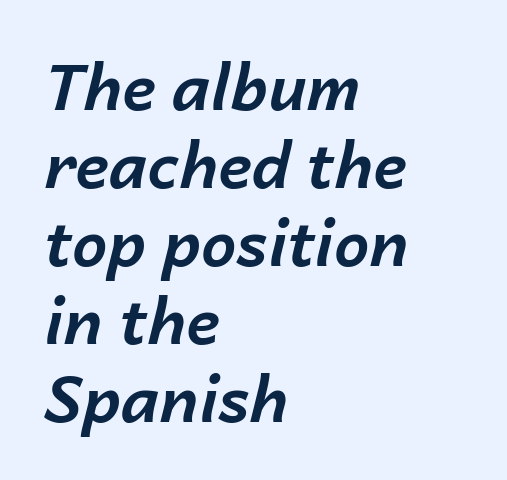
{"italic": "yes", "lean": "right", "slant_degrees": 14, "bold": "yes", "weight": "bold", "width": "normal", "stroke_contrast": "low", "x_height": "medium", "monospaced": "no", "underline": "no", "align": "left", "line_spacing_ratio": 1.24, "letter_spacing": "normal", "letter_spacing_em": 0.0, "glyph_px": 63}
